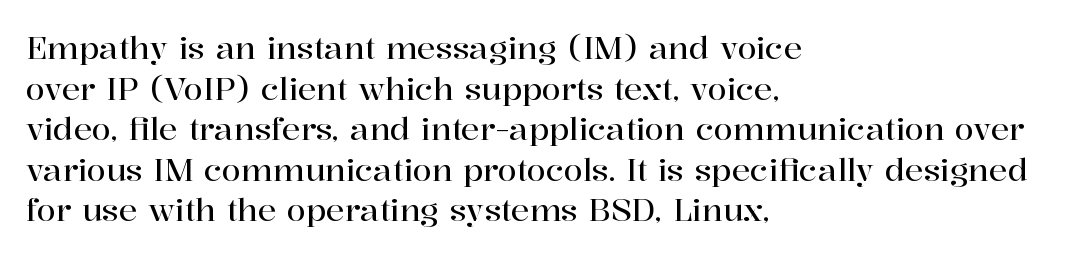
Q: Is the text italic (slanted)? A: No, it is upright.
Q: Is the typeface a serif or a sans-serif typeface? A: Serif.
Q: Is the text underlined? A: No.
Q: How is the paragraph aligned? A: Left-aligned.
Q: Is the spacing between letters normal or unusually wide? A: Normal.
Q: Is the spacing between lines tight, normal or loose? A: Normal.
Q: Width (condensed, normal, or wide)? A: Normal.
Q: Stroke contrast? A: High.
Q: x-height? A: Medium.
Q: Monospaced? A: No.
